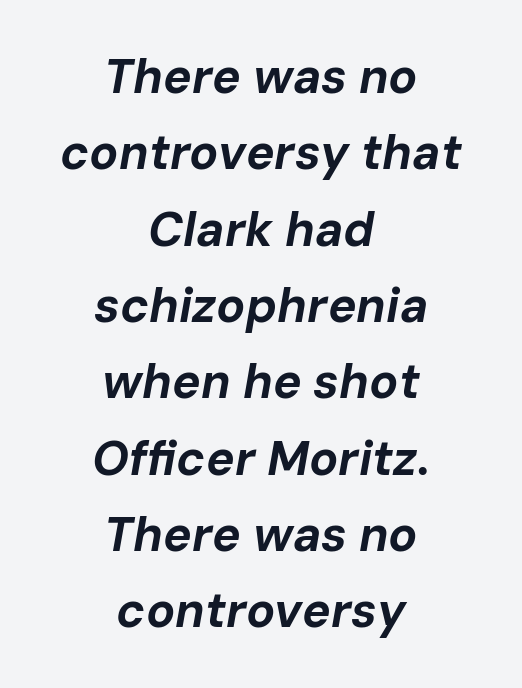
The image shows 48 px bold type, italic (leaning right); set centered, normal line spacing (1.59x), normal letter spacing, not underlined; low stroke contrast and a medium x-height.
